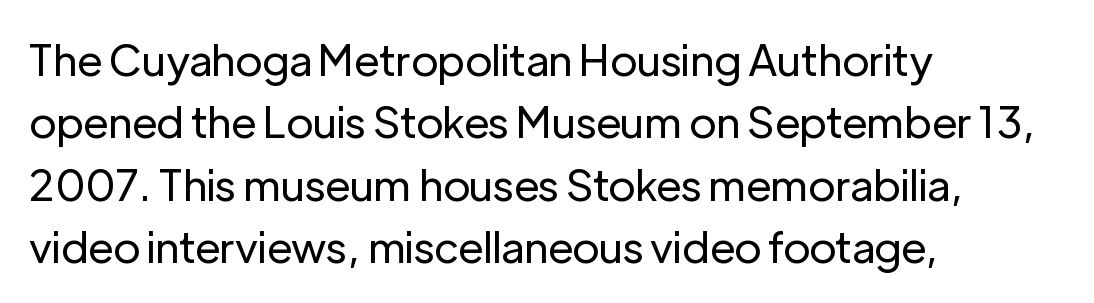
There is no visible air inserted between adjacent glyphs. When letters stand straight like this, we call the style roman or upright. Weight: regular or lighter. Students, observe: this is what conventionally led text looks like.
